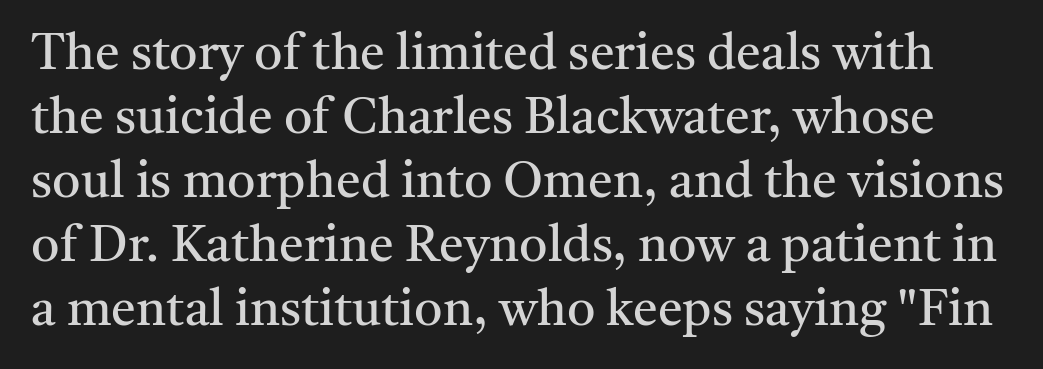
Q: Is the text bold? A: No.
Q: Is the text italic (slanted)? A: No, it is upright.
Q: Is the typeface a serif or a sans-serif typeface? A: Serif.
Q: Is the text underlined? A: No.
Q: Is the spacing between letters normal or unusually wide? A: Normal.
Q: Is the spacing between lines tight, normal or loose? A: Normal.
Q: Width (condensed, normal, or wide)? A: Normal.
Q: Stroke contrast? A: Medium.
Q: x-height? A: Medium.
Q: Monospaced? A: No.
